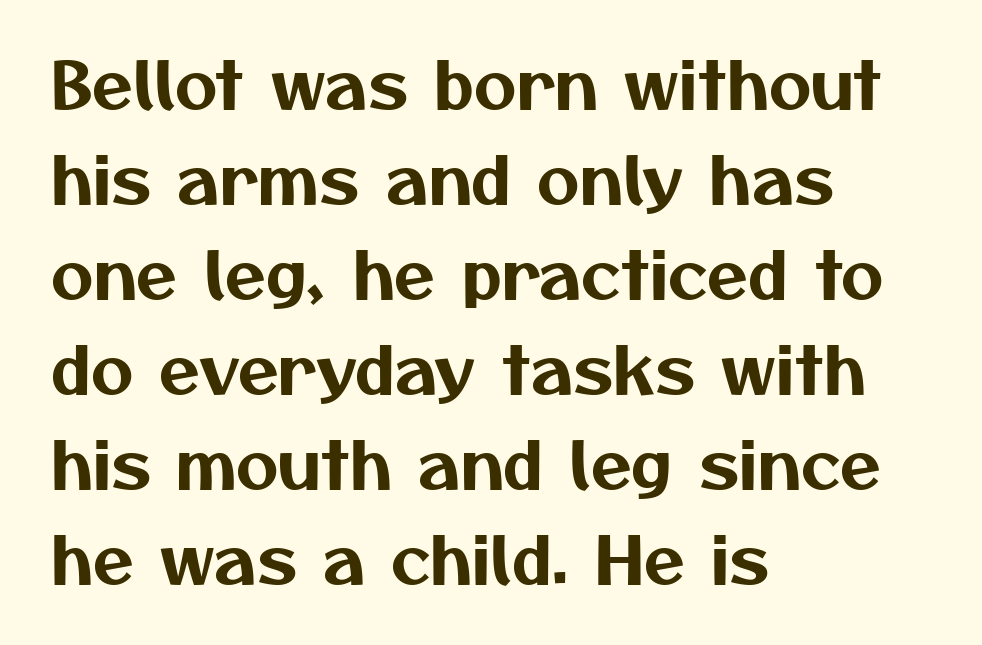
The image shows 66 px sans-serif type; set left-aligned, normal line spacing (1.44x), normal letter spacing, not underlined; medium stroke contrast and a medium x-height.
